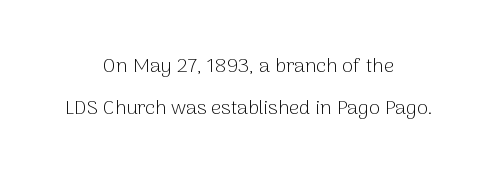
Q: Is the text bold? A: No.
Q: Is the text italic (slanted)? A: No, it is upright.
Q: Is the text underlined? A: No.
Q: How is the paragraph aligned? A: Centered.
Q: Is the spacing between letters normal or unusually wide? A: Normal.
Q: Is the spacing between lines tight, normal or loose? A: Loose.
